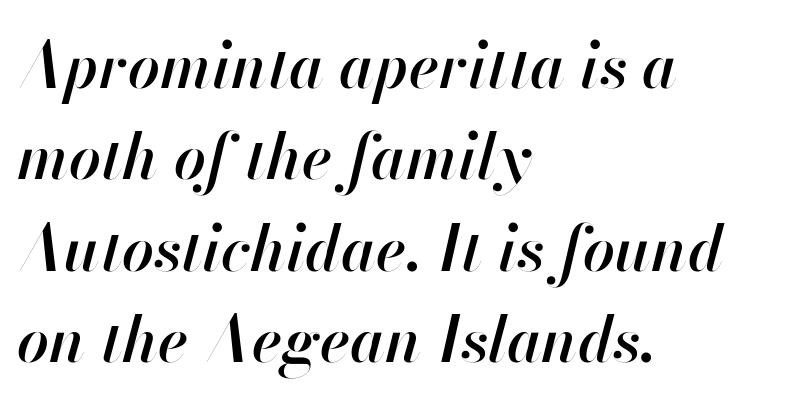
The image shows 63 px semibold type, italic (leaning right); set left-aligned, normal line spacing (1.45x), normal letter spacing, not underlined; high stroke contrast and a small x-height.
